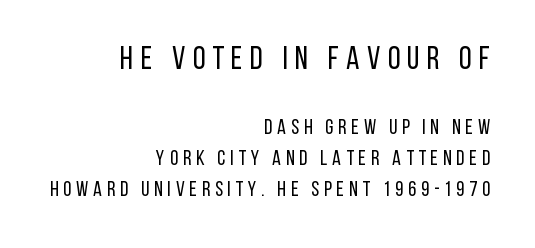
{"serif": "no", "italic": "no", "bold": "no", "weight": "regular", "width": "condensed", "stroke_contrast": "low", "x_height": "large", "monospaced": "no", "underline": "no", "align": "right", "line_spacing": "normal", "line_spacing_ratio": 1.48, "letter_spacing": "wide", "letter_spacing_em": 0.23, "larger_block": "first", "size_ratio": 1.52, "glyph_px": 32}
